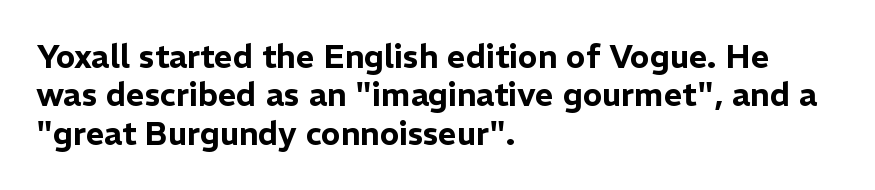
Observe the absence of serifs on each vertical stroke in this sample. Underline: absent. Ordinary non-slanted type is in use. Reading down the block, your eye returns to a fixed left position each line. The face used here is proportionally spaced, like ordinary book or web type.
